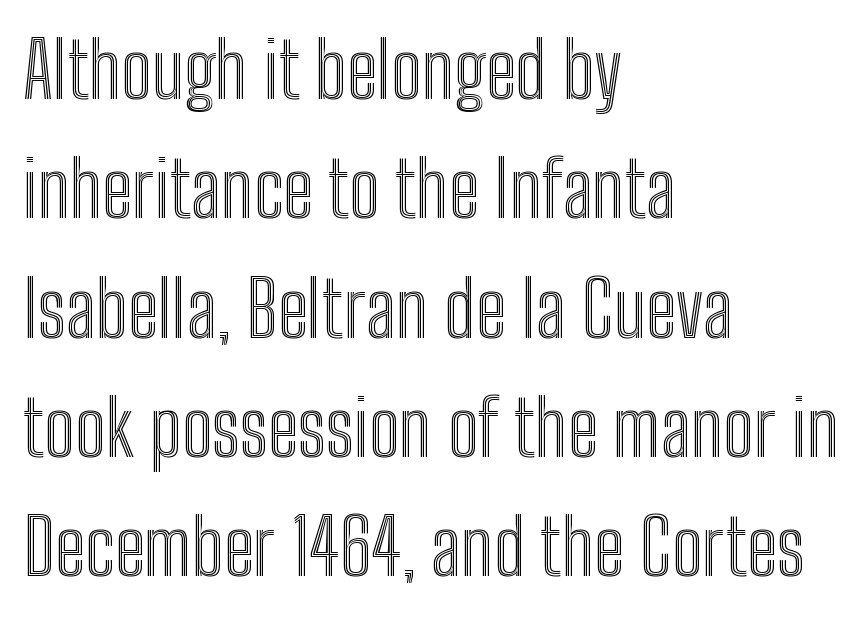
{"italic": "no", "width": "condensed", "x_height": "medium", "monospaced": "no", "underline": "no", "align": "left", "line_spacing": "normal", "line_spacing_ratio": 1.55, "letter_spacing": "normal", "letter_spacing_em": 0.0, "glyph_px": 77}
